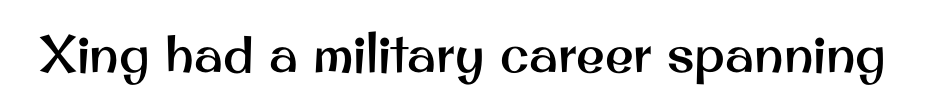
Tracking value appears to be zero — textbook default spacing. Proportional: the letters do not fall into vertical columns. Serifs: no, the terminals of the letterforms are clean. Each row of text sits above clean, open space.
